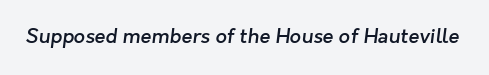
{"bold": "semi", "underline": "no", "letter_spacing": "normal", "letter_spacing_em": 0.0, "glyph_px": 20}
